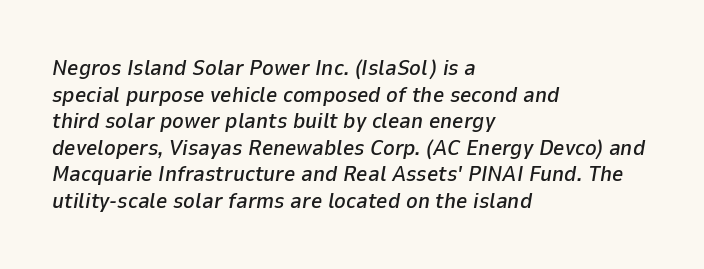
Q: Is the text italic (slanted)? A: Yes, it leans right by about 9 degrees.
Q: Is the text underlined? A: No.
Q: How is the paragraph aligned? A: Left-aligned.
Q: Is the spacing between letters normal or unusually wide? A: Normal.
